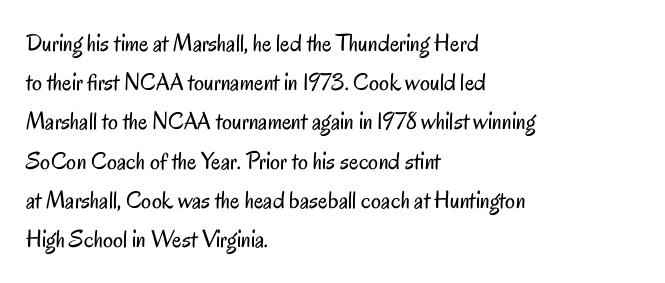
{"italic": "no", "bold": "no", "underline": "no", "align": "left", "line_spacing": "normal", "line_spacing_ratio": 1.57, "letter_spacing": "normal", "letter_spacing_em": 0.0, "glyph_px": 25}
